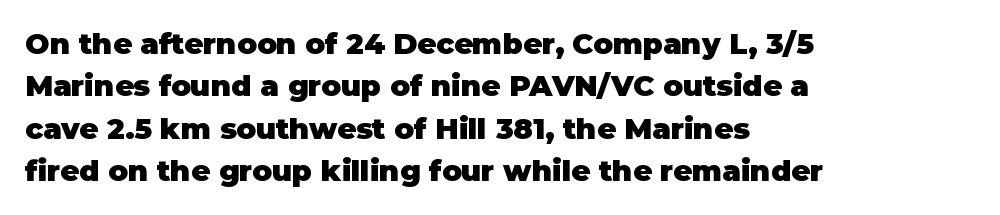
Lines of text with bare space underneath. Every character sits straight up, as roman type does. You'd pick this weight for a headline — it's a proper bold. The passage shown is typeset with a sans-serif family.
